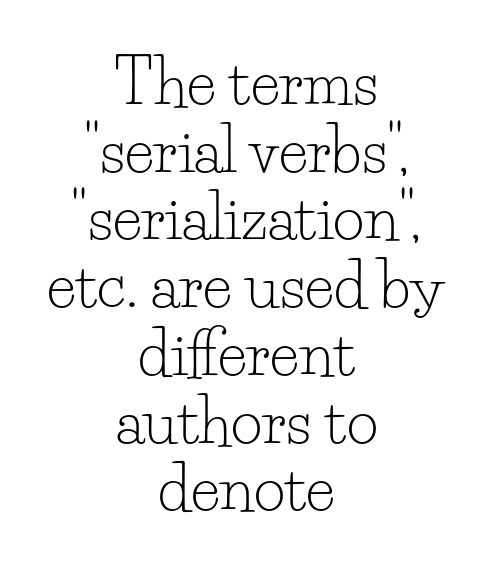
Q: Is the text bold? A: No.
Q: Is the text italic (slanted)? A: No, it is upright.
Q: Is the typeface a serif or a sans-serif typeface? A: Serif.
Q: Is the text underlined? A: No.
Q: How is the paragraph aligned? A: Centered.
Q: Is the spacing between letters normal or unusually wide? A: Normal.
Q: Is the spacing between lines tight, normal or loose? A: Tight.
Q: Width (condensed, normal, or wide)? A: Normal.
Q: Stroke contrast? A: Low.
Q: x-height? A: Small.
Q: Monospaced? A: No.
